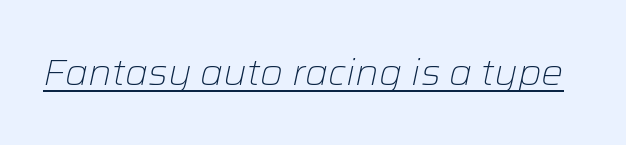
The image shows 37 px light type, italic (leaning right); set normal letter spacing, underlined; low stroke contrast and a medium x-height.
